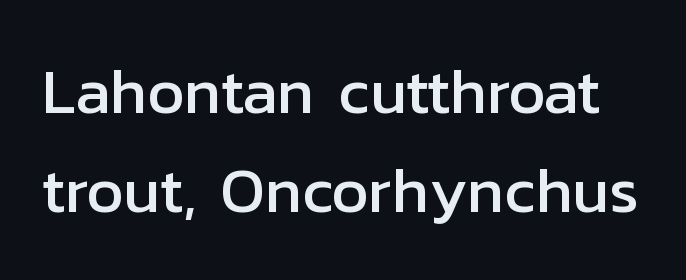
Each letter's strokes conclude bluntly, with no projecting serifs. Letter spacing: default. Check the space under the baseline: it is left empty. Regular leading. A typesetter would call this proportional, since set widths differ per character.
